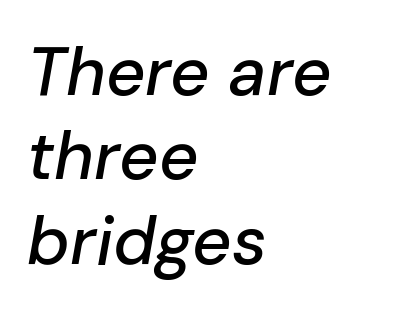
Slant detected: the letters are inclined. A typesetter would call this proportional, since set widths differ per character. Where is the straight margin? On the left. Only glyphs here, with clear space below each row. Honestly, the letter spacing is just normal — you wouldn't notice it.
